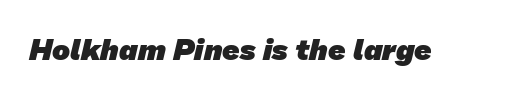
A typesetter would call this proportional, since set widths differ per character. The tracking reads as untouched default to a designer's eye. Every letter is thick-stroked: bold, no question. Note: no serifs on the glyphs.
